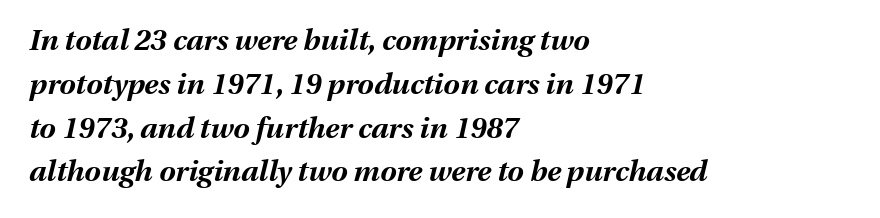
Q: Is the text bold? A: Yes.
Q: Is the text italic (slanted)? A: Yes, it leans right by about 13 degrees.
Q: Is the text underlined? A: No.
Q: How is the paragraph aligned? A: Left-aligned.
Q: Is the spacing between letters normal or unusually wide? A: Normal.
Q: Is the spacing between lines tight, normal or loose? A: Normal.
Q: Width (condensed, normal, or wide)? A: Normal.
Q: Stroke contrast? A: Medium.
Q: x-height? A: Medium.
Q: Monospaced? A: No.
